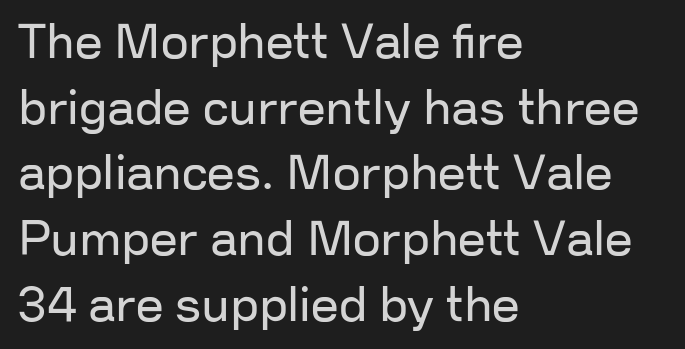
{"serif": "no", "italic": "no", "bold": "no", "weight": "regular", "width": "normal", "stroke_contrast": "low", "x_height": "medium", "monospaced": "no", "underline": "no", "align": "left", "line_spacing": "normal", "line_spacing_ratio": 1.34, "letter_spacing": "normal", "letter_spacing_em": 0.0, "glyph_px": 49}
